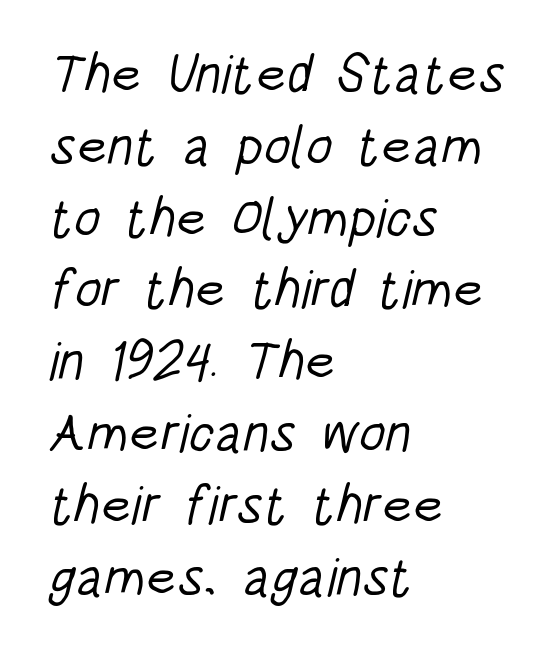
Q: Is the text bold? A: No.
Q: Is the typeface a serif or a sans-serif typeface? A: Sans-serif.
Q: Is the text underlined? A: No.
Q: How is the paragraph aligned? A: Left-aligned.
Q: Is the spacing between letters normal or unusually wide? A: Normal.
Q: Is the spacing between lines tight, normal or loose? A: Normal.
Q: Width (condensed, normal, or wide)? A: Condensed.
Q: Stroke contrast? A: Low.
Q: x-height? A: Large.
Q: Monospaced? A: No.
